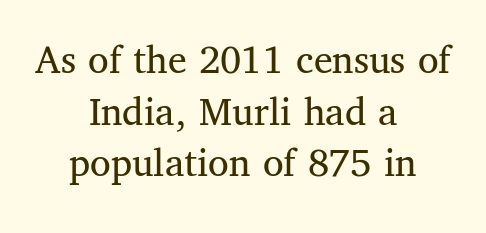
The image shows 42 px regular-weight serif type, upright; set centered, line spacing 1.23x, normal letter spacing, not underlined; medium stroke contrast and a medium x-height.
